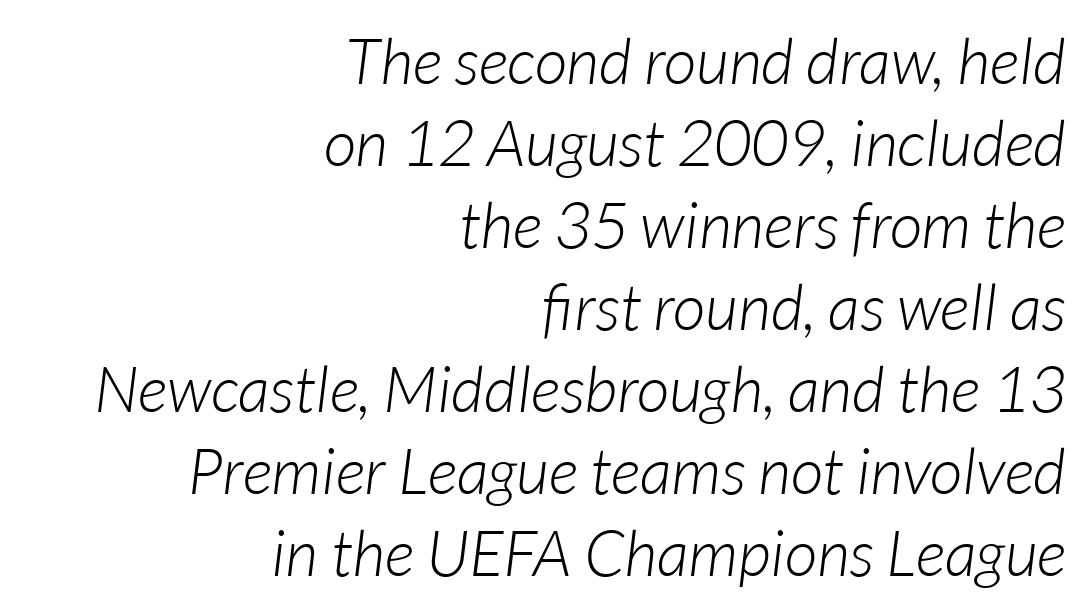
The strip under each line holds only bare page. Would a proofreader flag this as italicized? Yes. Whoever set this chose a conventional vertical rhythm. This is not heavy type; no bold has been used.
